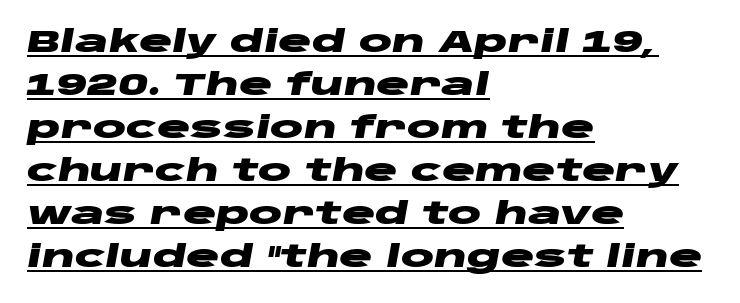
If you measured baseline to baseline, you'd find a middling distance. These lines stack with their left ends in a neat column. Its strokes are broad and dark, the hallmark of bold type. Looks like someone drew a line under every word here. Note the varied advance widths — an 'i' is clearly narrower than an 'm'.
